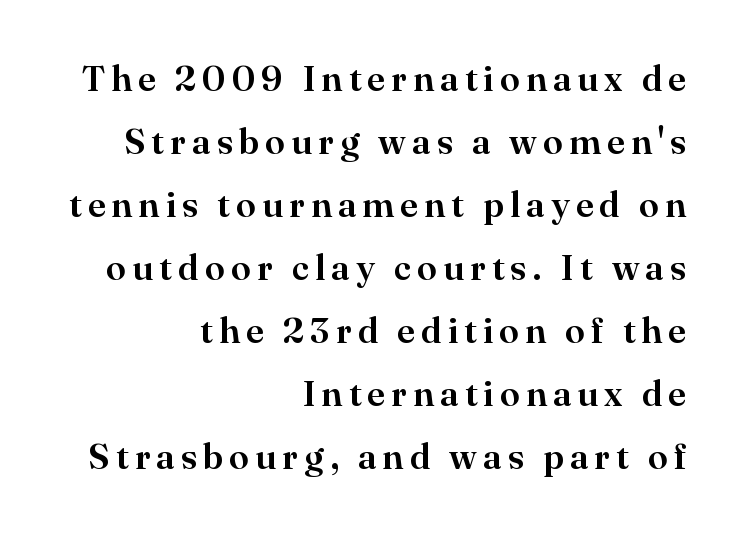
Spacing verdict: proportional, widths tailored to each character. Characters remain perfectly vertical along every line. In terms of letterform style, serifs are clearly present. All the whitespace from short lines collects on the left. Honestly, there is no underline to notice here at all.
